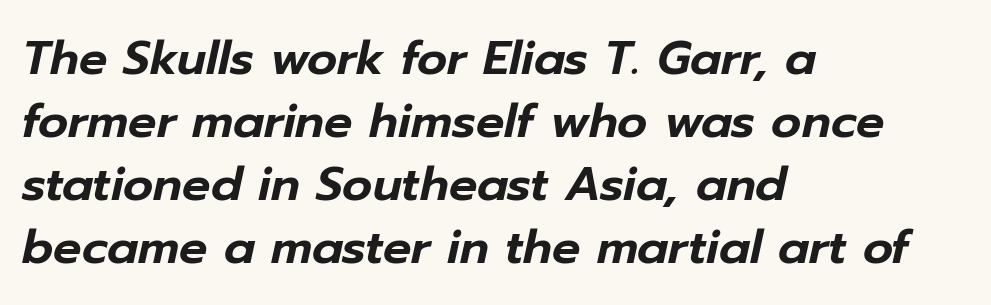
The image shows 47 px text type, italic (leaning right); set left-aligned, normal line spacing (1.34x), normal letter spacing, not underlined; low stroke contrast and a medium x-height.
